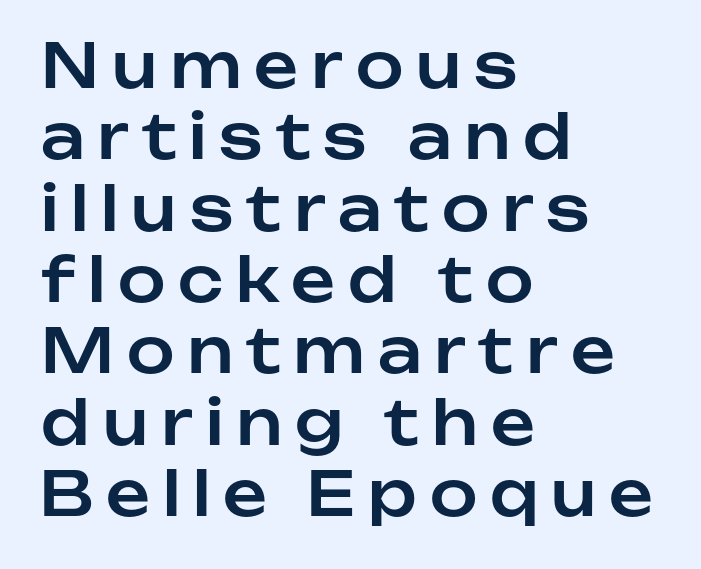
Q: Is the text italic (slanted)? A: No, it is upright.
Q: Is the typeface a serif or a sans-serif typeface? A: Sans-serif.
Q: Is the text underlined? A: No.
Q: How is the paragraph aligned? A: Left-aligned.
Q: Is the spacing between letters normal or unusually wide? A: Unusually wide.
Q: Width (condensed, normal, or wide)? A: Normal.
Q: Stroke contrast? A: Low.
Q: x-height? A: Medium.
Q: Monospaced? A: No.
